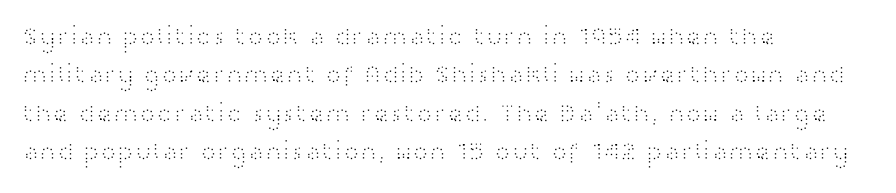
The image shows 26 px text type, upright; set left-aligned, normal line spacing (1.48x), normal letter spacing, not underlined.
